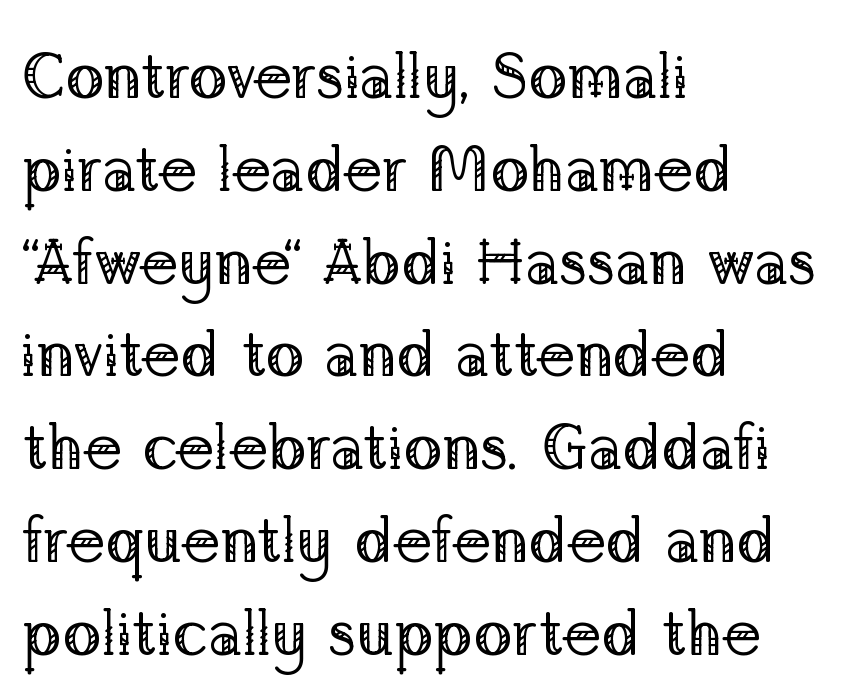
Q: Is the text bold? A: No.
Q: Is the text italic (slanted)? A: No, it is upright.
Q: Is the typeface a serif or a sans-serif typeface? A: Serif.
Q: Is the text underlined? A: No.
Q: How is the paragraph aligned? A: Left-aligned.
Q: Is the spacing between letters normal or unusually wide? A: Normal.
Q: Is the spacing between lines tight, normal or loose? A: Normal.
Q: Width (condensed, normal, or wide)? A: Normal.
Q: Stroke contrast? A: Low.
Q: x-height? A: Medium.
Q: Monospaced? A: No.
